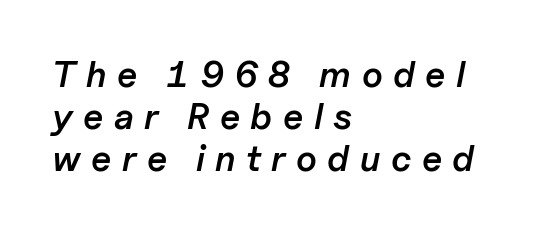
Q: Is the text bold? A: Semi-bold.
Q: Is the text italic (slanted)? A: Yes, it leans right by about 11 degrees.
Q: Is the text underlined? A: No.
Q: How is the paragraph aligned? A: Left-aligned.
Q: Is the spacing between letters normal or unusually wide? A: Unusually wide.
Q: Width (condensed, normal, or wide)? A: Normal.
Q: Stroke contrast? A: Low.
Q: x-height? A: Medium.
Q: Monospaced? A: No.
